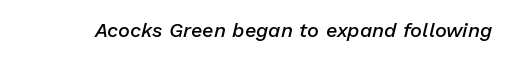
Q: Is the text bold? A: Semi-bold.
Q: Is the text italic (slanted)? A: Yes, it leans right by about 13 degrees.
Q: Is the text underlined? A: No.
Q: Is the spacing between letters normal or unusually wide? A: Normal.
